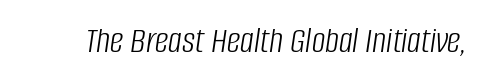
{"italic": "yes", "lean": "right", "slant_degrees": 8, "bold": "no", "weight": "light", "width": "condensed", "stroke_contrast": "low", "x_height": "large", "monospaced": "no", "underline": "no", "letter_spacing": "normal", "letter_spacing_em": 0.0, "glyph_px": 38}
